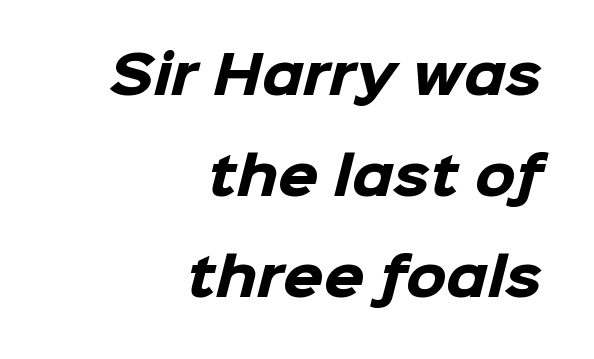
Each row of text sits above clean, open space. Note the varied advance widths — an 'i' is clearly narrower than an 'm'. Heft: maximum for text — a bold. The vertical gap from one line to the next is large. You can tell from the bare stems that sans-serif type was used.
